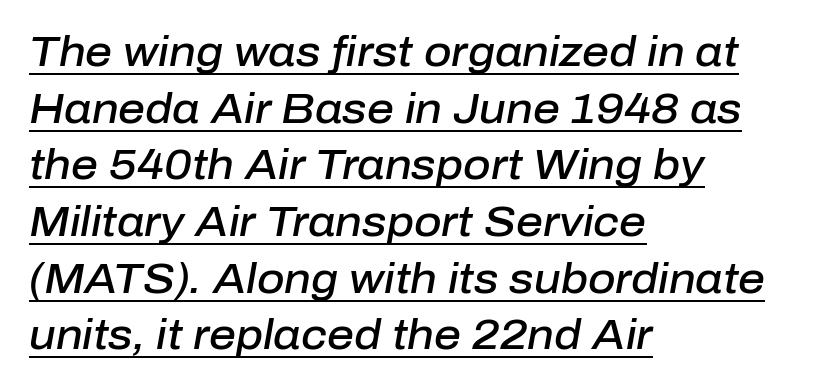
The image shows 42 px semibold type, italic (leaning right); set left-aligned, normal line spacing (1.35x), normal letter spacing, underlined; low stroke contrast and a medium x-height.
